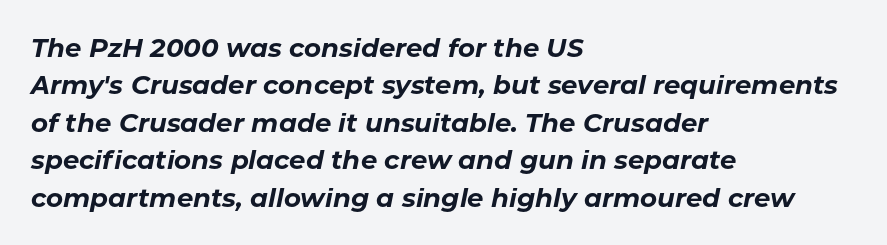
Plenty of ink on the page — the face is bold. The space between consecutive lines is moderate. Unmarked baselines from the first word to the last. The rendering anchors every line to the left-hand side.
